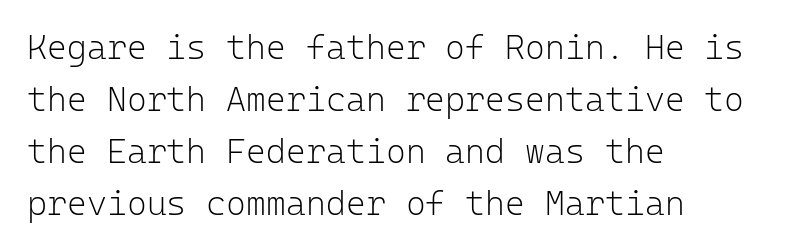
Q: Is the text bold? A: No.
Q: Is the text italic (slanted)? A: No, it is upright.
Q: Is the typeface a serif or a sans-serif typeface? A: Sans-serif.
Q: Is the text underlined? A: No.
Q: How is the paragraph aligned? A: Left-aligned.
Q: Is the spacing between letters normal or unusually wide? A: Normal.
Q: Is the spacing between lines tight, normal or loose? A: Normal.
Q: Width (condensed, normal, or wide)? A: Normal.
Q: Stroke contrast? A: Low.
Q: x-height? A: Medium.
Q: Monospaced? A: Yes.
